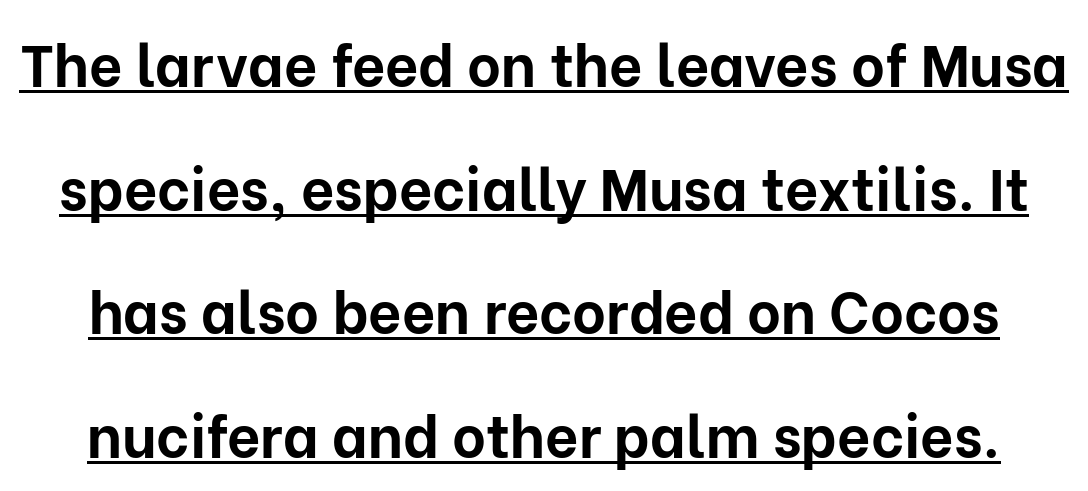
{"serif": "no", "italic": "no", "bold": "yes", "weight": "bold", "width": "normal", "stroke_contrast": "low", "x_height": "medium", "monospaced": "no", "underline": "yes", "line_spacing": "loose", "line_spacing_ratio": 2.13, "letter_spacing": "normal", "letter_spacing_em": 0.0, "glyph_px": 58}
